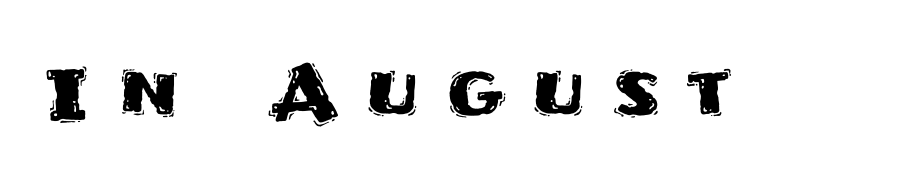
Q: Is the text italic (slanted)? A: No, it is upright.
Q: Is the typeface a serif or a sans-serif typeface? A: Sans-serif.
Q: Is the text underlined? A: No.
Q: Is the spacing between letters normal or unusually wide? A: Unusually wide.
Q: Width (condensed, normal, or wide)? A: Normal.
Q: Stroke contrast? A: Medium.
Q: x-height? A: Large.
Q: Monospaced? A: No.
